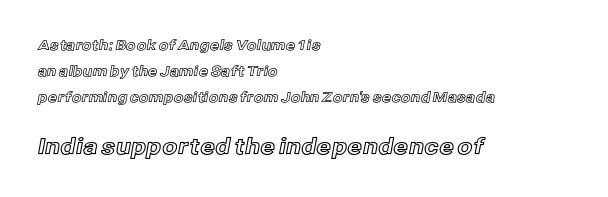
{"underline": "no", "align": "left", "line_spacing_ratio": 1.86, "letter_spacing": "normal", "letter_spacing_em": 0.0, "larger_block": "second", "size_ratio": 1.57, "glyph_px": 22}
